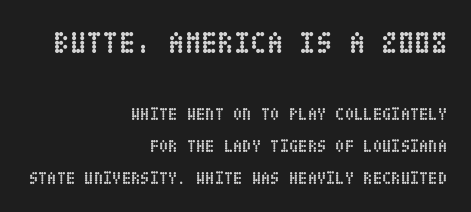
Does the lettering tilt? It doesn't — this is upright. Lines of text with bare space underneath. Compared with a flush-left layout, this one pins lines to the opposite, right side. Students, this is bold: see how much ink each stroke carries. Which of the two is more prominent by size? The first, at the top. Default kerning and tracking; the words read as compact shapes.
